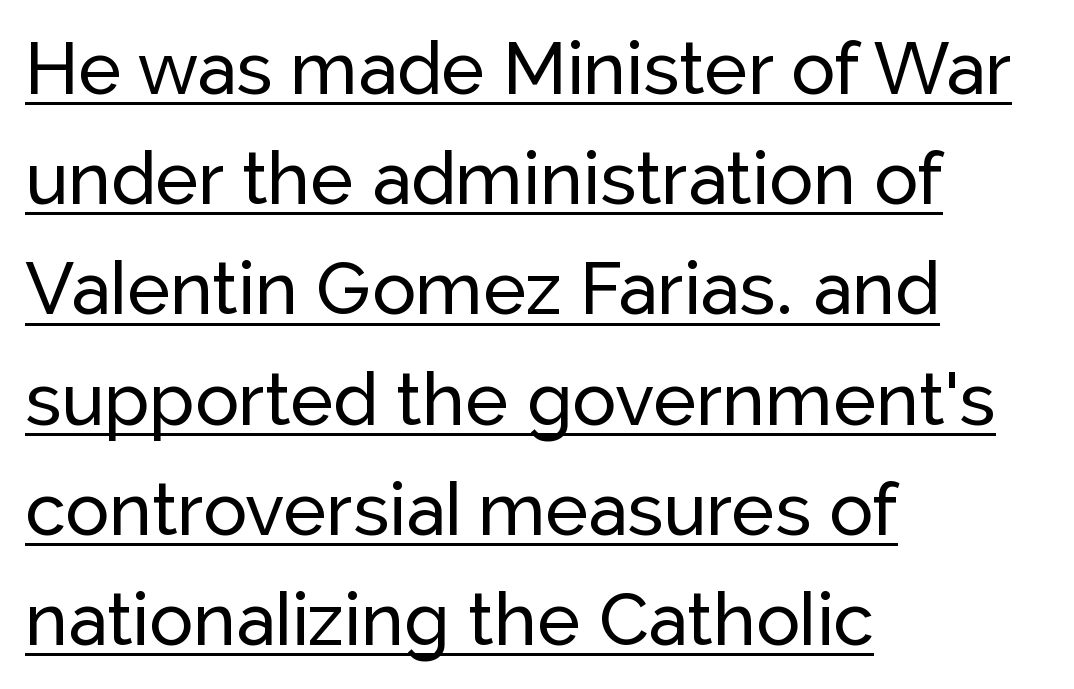
Q: Is the text italic (slanted)? A: No, it is upright.
Q: Is the typeface a serif or a sans-serif typeface? A: Sans-serif.
Q: Is the text underlined? A: Yes.
Q: How is the paragraph aligned? A: Left-aligned.
Q: Is the spacing between letters normal or unusually wide? A: Normal.
Q: Is the spacing between lines tight, normal or loose? A: Normal.
Q: Width (condensed, normal, or wide)? A: Normal.
Q: Stroke contrast? A: Low.
Q: x-height? A: Medium.
Q: Monospaced? A: No.
